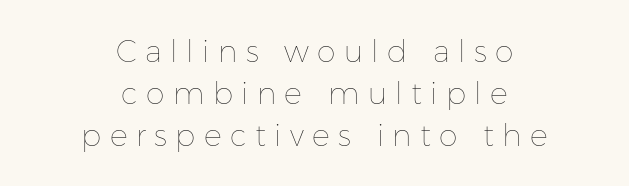
{"italic": "no", "bold": "no", "weight": "thin", "width": "normal", "stroke_contrast": "low", "x_height": "medium", "monospaced": "no", "underline": "no", "align": "center", "line_spacing": "normal", "line_spacing_ratio": 1.4, "letter_spacing": "wide", "letter_spacing_em": 0.28, "glyph_px": 30}
